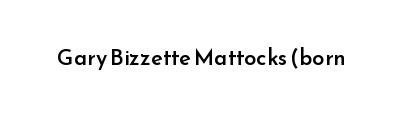
There is no visible air inserted between adjacent glyphs. The characters look somewhat weighty, a semibold short of true bold. Check the space under the baseline: it is left empty. Ascenders rise straight up at ninety degrees.
